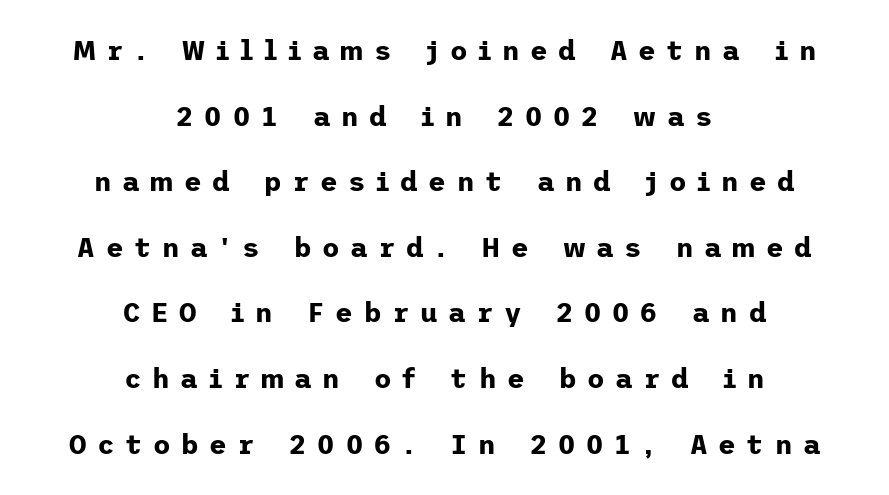
The image shows 27 px bold type, upright; set centered, loose line spacing (2.43x), unusually wide letter spacing (+0.39 em), not underlined.
